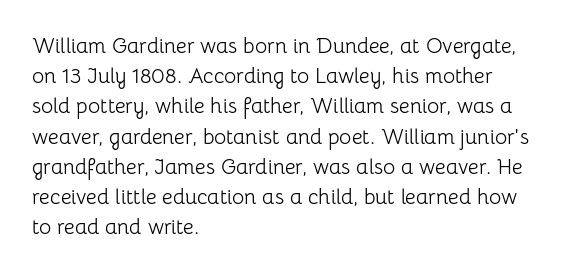
Q: Is the text bold? A: No.
Q: Is the text italic (slanted)? A: No, it is upright.
Q: Is the text underlined? A: No.
Q: How is the paragraph aligned? A: Left-aligned.
Q: Is the spacing between letters normal or unusually wide? A: Normal.
Q: Is the spacing between lines tight, normal or loose? A: Normal.
